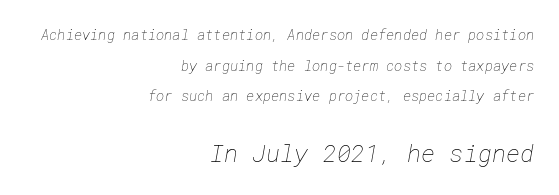
{"bold": "no", "underline": "no", "align": "right", "line_spacing": "loose", "line_spacing_ratio": 2.19, "letter_spacing": "normal", "letter_spacing_em": 0.0, "larger_block": "second", "size_ratio": 1.71, "glyph_px": 24}
